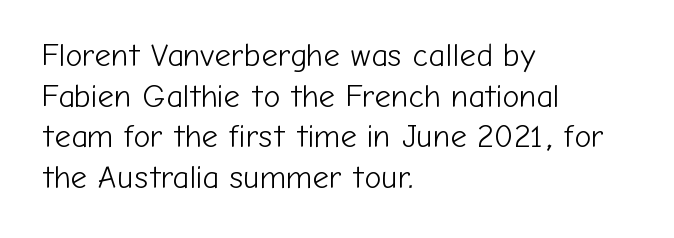
{"serif": "no", "italic": "no", "bold": "no", "weight": "light", "width": "normal", "stroke_contrast": "low", "x_height": "medium", "monospaced": "no", "underline": "no", "align": "left", "line_spacing": "normal", "line_spacing_ratio": 1.27, "letter_spacing": "normal", "letter_spacing_em": 0.0, "glyph_px": 32}
